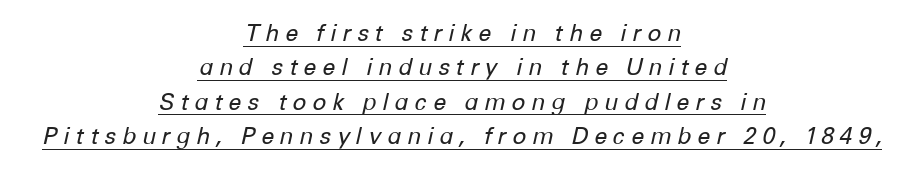
Q: Is the text bold? A: No.
Q: Is the text italic (slanted)? A: Yes, it leans right by about 12 degrees.
Q: Is the text underlined? A: Yes.
Q: How is the paragraph aligned? A: Centered.
Q: Is the spacing between letters normal or unusually wide? A: Unusually wide.
Q: Is the spacing between lines tight, normal or loose? A: Normal.
